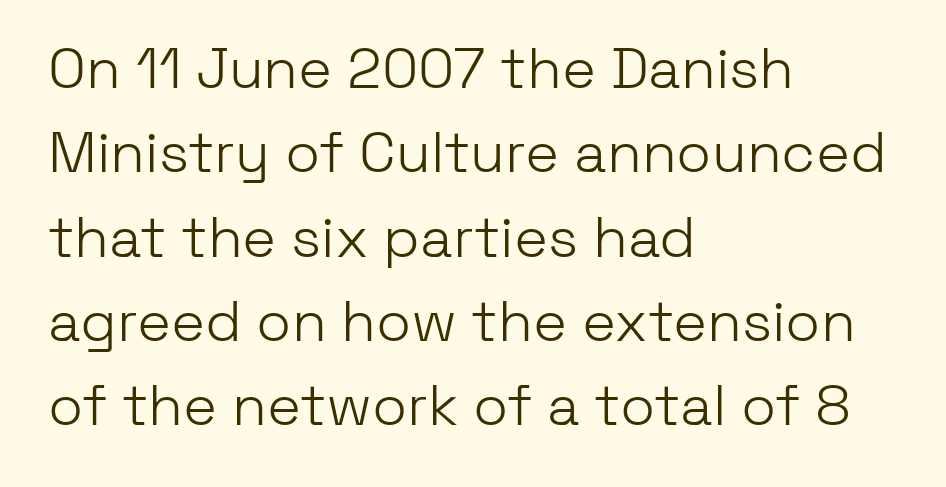
Q: Is the text bold? A: No.
Q: Is the text italic (slanted)? A: No, it is upright.
Q: Is the typeface a serif or a sans-serif typeface? A: Sans-serif.
Q: Is the text underlined? A: No.
Q: How is the paragraph aligned? A: Left-aligned.
Q: Is the spacing between letters normal or unusually wide? A: Normal.
Q: Is the spacing between lines tight, normal or loose? A: Normal.
Q: Width (condensed, normal, or wide)? A: Normal.
Q: Stroke contrast? A: Low.
Q: x-height? A: Medium.
Q: Monospaced? A: No.
